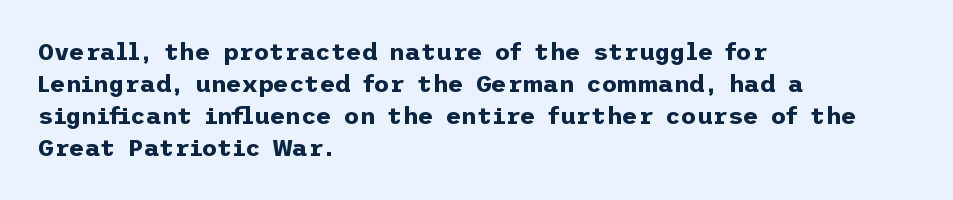
Q: Is the text bold? A: Yes.
Q: Is the text italic (slanted)? A: No, it is upright.
Q: Is the text underlined? A: No.
Q: How is the paragraph aligned? A: Left-aligned.
Q: Is the spacing between letters normal or unusually wide? A: Normal.
Q: Is the spacing between lines tight, normal or loose? A: Normal.
